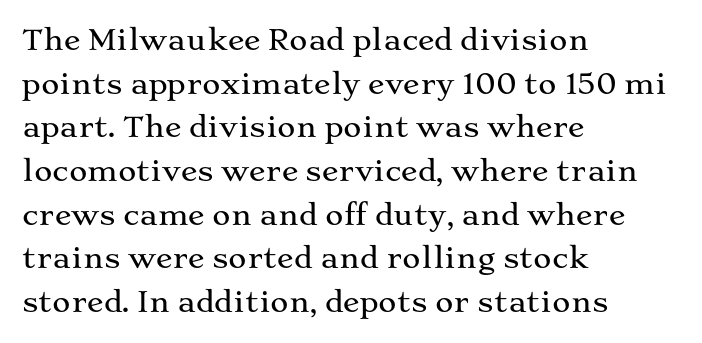
Q: Is the text italic (slanted)? A: No, it is upright.
Q: Is the typeface a serif or a sans-serif typeface? A: Serif.
Q: Is the text underlined? A: No.
Q: How is the paragraph aligned? A: Left-aligned.
Q: Is the spacing between letters normal or unusually wide? A: Normal.
Q: Is the spacing between lines tight, normal or loose? A: Normal.
Q: Width (condensed, normal, or wide)? A: Wide.
Q: Stroke contrast? A: Medium.
Q: x-height? A: Medium.
Q: Monospaced? A: No.
